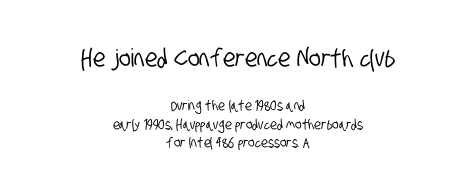
The image shows 25 px text type; set centered, normal line spacing (1.3x), normal letter spacing, not underlined; the first (top) block is 1.79x larger.
